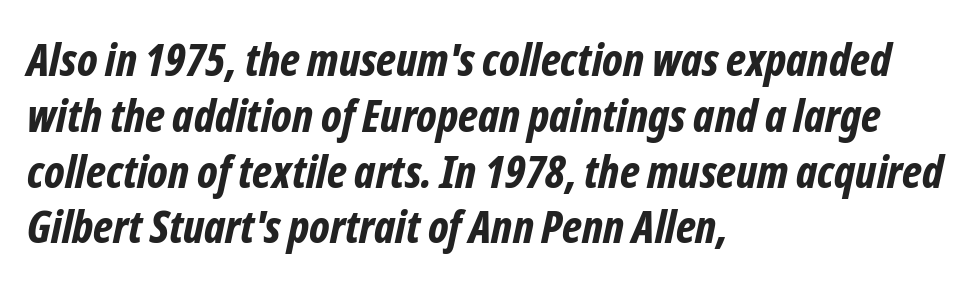
Here the glyphs are tracked normally, forming tight word shapes. Pretty heavy lettering here — definitely bold. The typesetter chose a ragged-right arrangement here. The face used here is proportionally spaced, like ordinary book or web type. Underline: absent.
